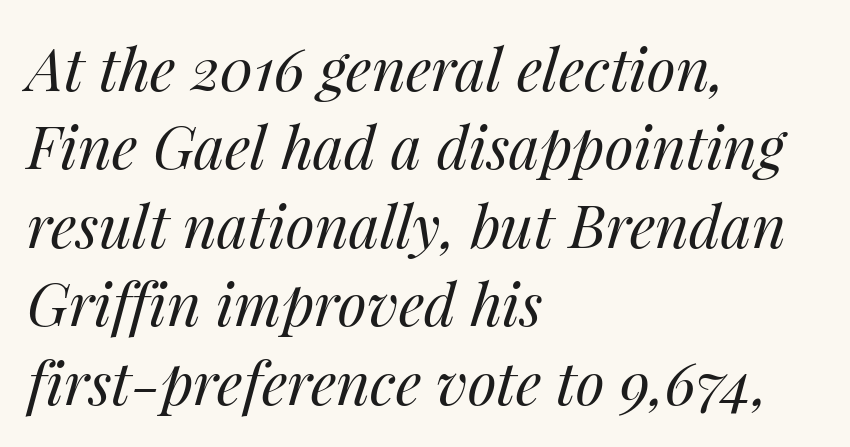
Default kerning and tracking; the words read as compact shapes. An italicized treatment has been applied to the whole sample. Line starts are locked; line ends wander. Bold? No — there's no thickening of the strokes. Whoever set this chose a conventional vertical rhythm.
